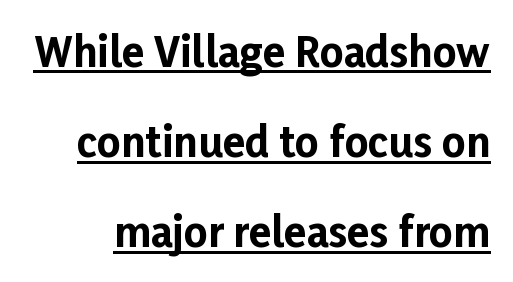
{"serif": "no", "italic": "no", "bold": "yes", "weight": "bold", "width": "normal", "stroke_contrast": "low", "x_height": "medium", "monospaced": "no", "underline": "yes", "line_spacing": "loose", "line_spacing_ratio": 2.2, "letter_spacing": "normal", "letter_spacing_em": 0.0, "glyph_px": 41}
